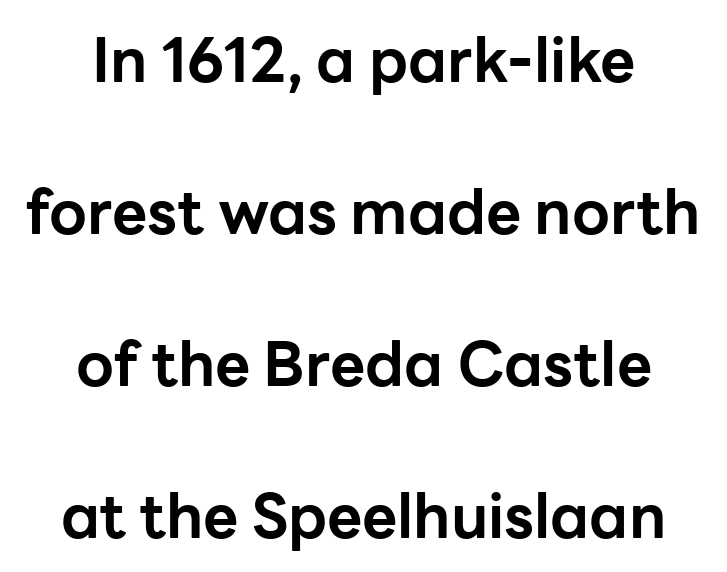
The baseline area is clear. Does the copy run flush right? No — it is centered line by line. Classification — sans serif. What's the leading like? Stretched, with rows far apart. Look at the tracking — it's just the regular setting, nothing added. Thick stems and heavy bowls — unmistakably bold.
